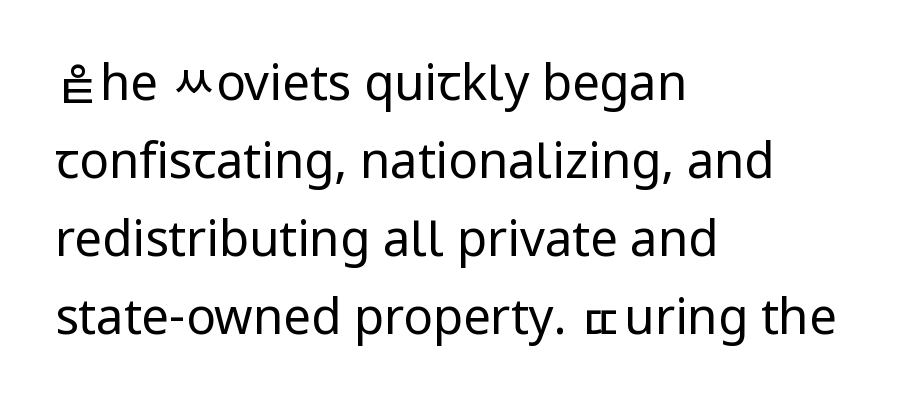
{"serif": "no", "italic": "no", "bold": "no", "weight": "regular", "width": "normal", "stroke_contrast": "low", "x_height": "medium", "monospaced": "no", "underline": "no", "align": "left", "line_spacing": "normal", "line_spacing_ratio": 1.59, "letter_spacing": "normal", "letter_spacing_em": 0.0, "glyph_px": 49}
